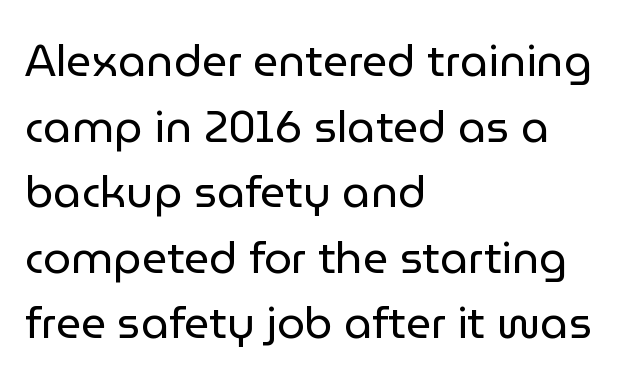
Bare-footed words on every line. The specimen reads as upright at a glance. The typesetter chose a ragged-right arrangement here. The type is set solid horizontally, with unmodified tracking.
